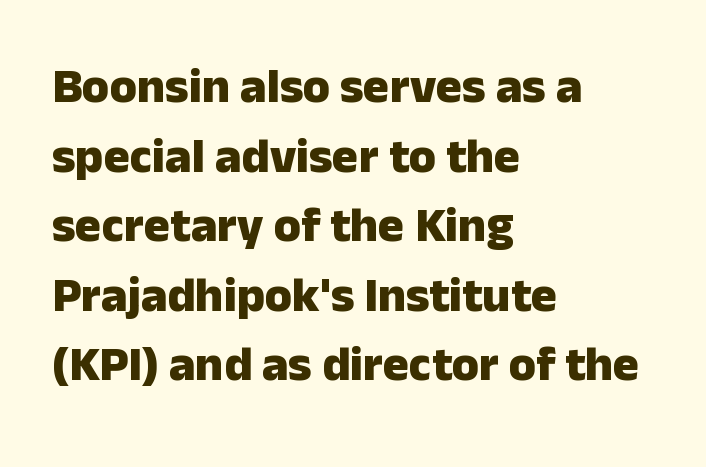
Q: Is the text bold? A: Yes.
Q: Is the text italic (slanted)? A: No, it is upright.
Q: Is the typeface a serif or a sans-serif typeface? A: Sans-serif.
Q: Is the text underlined? A: No.
Q: How is the paragraph aligned? A: Left-aligned.
Q: Is the spacing between letters normal or unusually wide? A: Normal.
Q: Is the spacing between lines tight, normal or loose? A: Normal.
Q: Width (condensed, normal, or wide)? A: Normal.
Q: Stroke contrast? A: Low.
Q: x-height? A: Medium.
Q: Monospaced? A: No.
